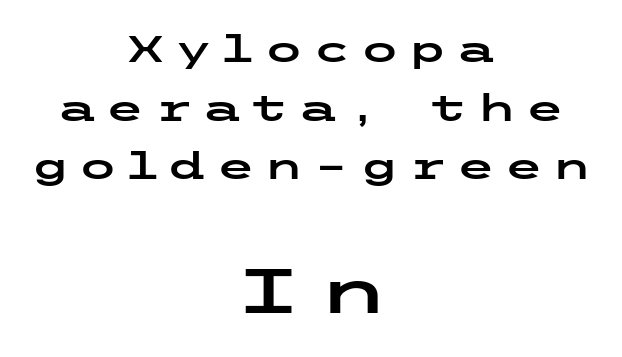
Successive baselines arrive at the customary interval. It's the straight-up-and-down kind of type. Words appear elongated and porous because spacing is wide. Serif or sans? Sans — the stroke terminals are bare.
